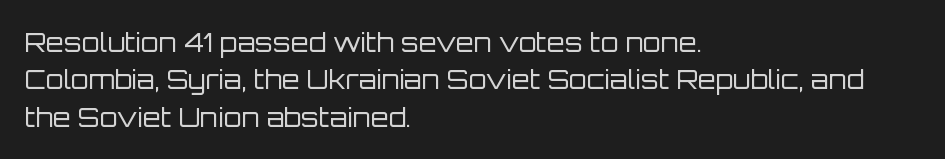
{"italic": "no", "bold": "no", "underline": "no", "align": "left", "line_spacing": "normal", "line_spacing_ratio": 1.44, "letter_spacing": "normal", "letter_spacing_em": 0.0, "glyph_px": 26}
